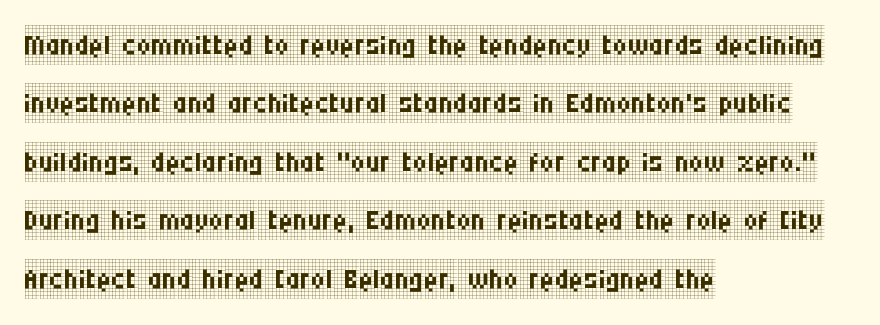
Note: serifs present on the glyphs. The text block is weighted toward the left margin, trailing off unevenly rightward. Standard letterfit; no display-style spreading of the glyphs. The lettering stays uniformly vertical, giving the passage a roman look. The passage shown stacks its lines at a standard gap. A bare baseline throughout the passage.
